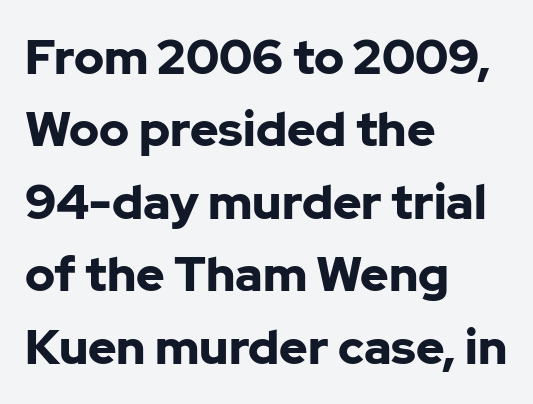
Q: Is the text bold? A: Yes.
Q: Is the text italic (slanted)? A: No, it is upright.
Q: Is the typeface a serif or a sans-serif typeface? A: Sans-serif.
Q: Is the text underlined? A: No.
Q: How is the paragraph aligned? A: Left-aligned.
Q: Is the spacing between letters normal or unusually wide? A: Normal.
Q: Is the spacing between lines tight, normal or loose? A: Normal.
Q: Width (condensed, normal, or wide)? A: Normal.
Q: Stroke contrast? A: Low.
Q: x-height? A: Medium.
Q: Monospaced? A: No.
